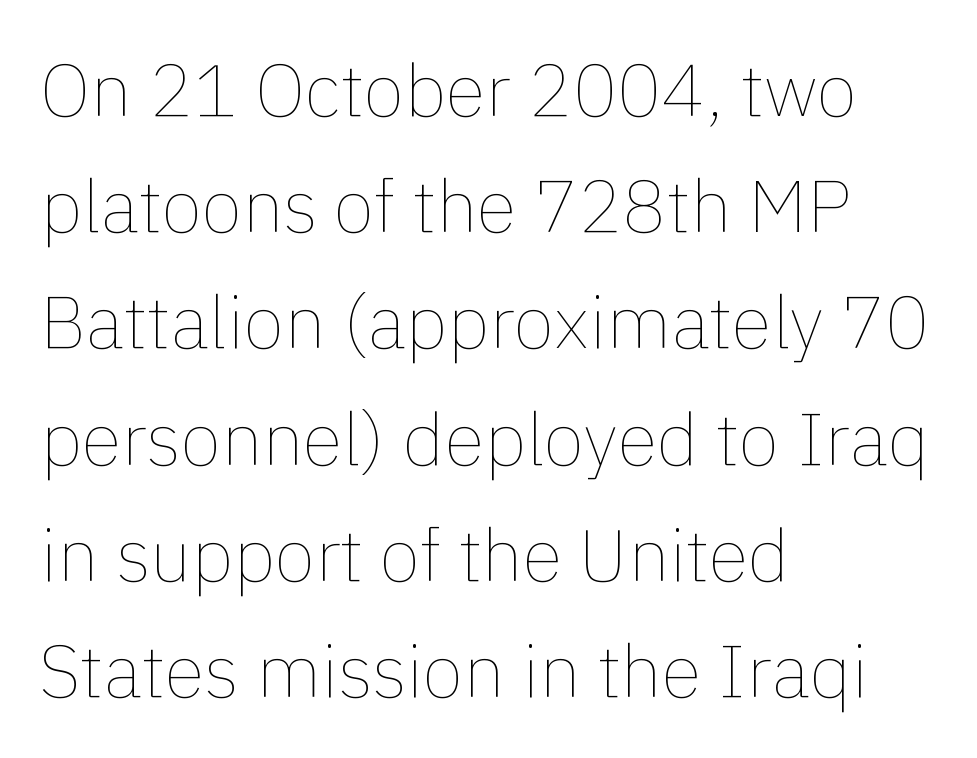
Q: Is the text bold? A: No.
Q: Is the text italic (slanted)? A: No, it is upright.
Q: Is the text underlined? A: No.
Q: How is the paragraph aligned? A: Left-aligned.
Q: Is the spacing between letters normal or unusually wide? A: Normal.
Q: Is the spacing between lines tight, normal or loose? A: Normal.
Q: Width (condensed, normal, or wide)? A: Normal.
Q: x-height? A: Medium.
Q: Monospaced? A: No.
